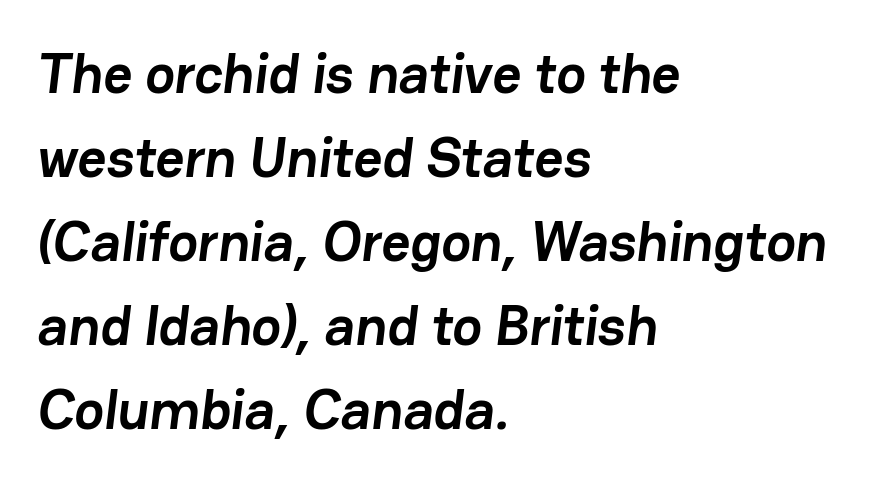
{"serif": "no", "bold": "yes", "weight": "semibold", "width": "normal", "stroke_contrast": "low", "x_height": "medium", "monospaced": "no", "underline": "no", "align": "left", "line_spacing": "normal", "line_spacing_ratio": 1.5, "letter_spacing": "normal", "letter_spacing_em": 0.0, "glyph_px": 56}
